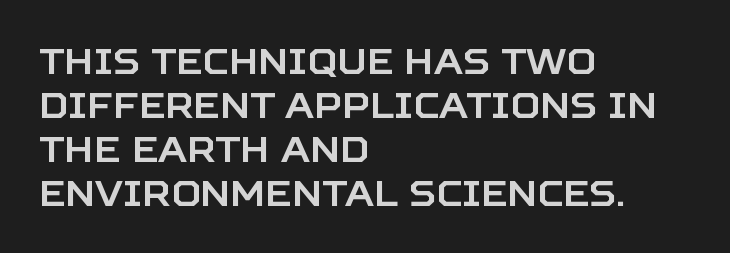
{"serif": "no", "italic": "no", "width": "normal", "stroke_contrast": "low", "x_height": "large", "monospaced": "no", "underline": "no", "align": "left", "line_spacing_ratio": 1.22, "letter_spacing": "normal", "letter_spacing_em": 0.0, "glyph_px": 36}
